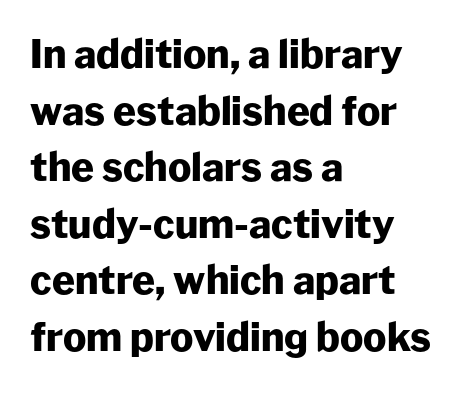
The rendering uses a moderate line-height, typical for paragraphs. Does the weight exceed regular? Yes, all the way to bold. You could call the tracking neutral — neither tight nor loose. Decoration check: the copy has no underline. If you drew a ruler down the left edge, every line would touch it.
